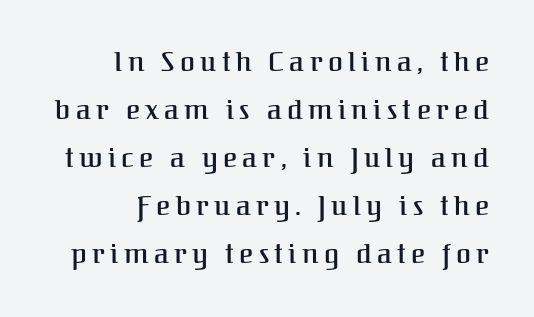
Q: Is the text italic (slanted)? A: No, it is upright.
Q: Is the text underlined? A: No.
Q: How is the paragraph aligned? A: Right-aligned.
Q: Is the spacing between letters normal or unusually wide? A: Unusually wide.
